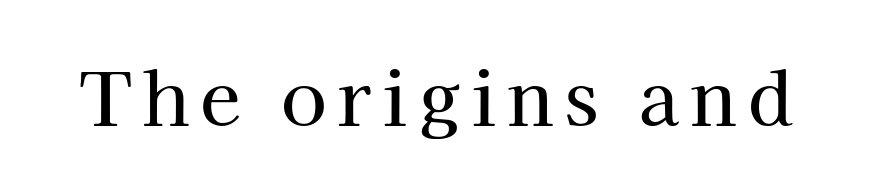
Q: Is the text italic (slanted)? A: No, it is upright.
Q: Is the typeface a serif or a sans-serif typeface? A: Serif.
Q: Is the text underlined? A: No.
Q: Width (condensed, normal, or wide)? A: Normal.
Q: Stroke contrast? A: High.
Q: x-height? A: Medium.
Q: Monospaced? A: No.
